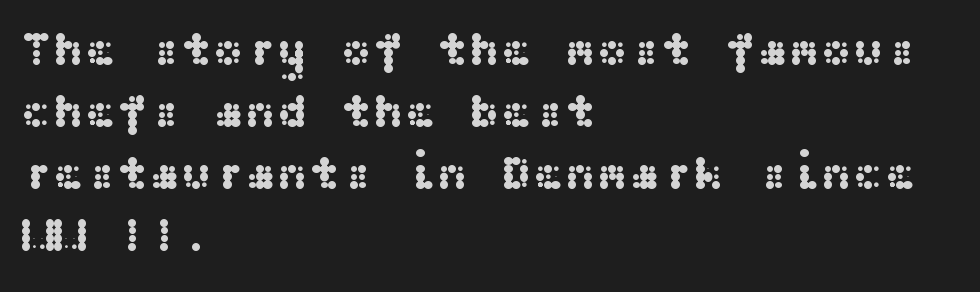
Q: Is the text italic (slanted)? A: No, it is upright.
Q: Is the typeface a serif or a sans-serif typeface? A: Sans-serif.
Q: Is the text underlined? A: No.
Q: How is the paragraph aligned? A: Left-aligned.
Q: Is the spacing between letters normal or unusually wide? A: Normal.
Q: Is the spacing between lines tight, normal or loose? A: Normal.
Q: Width (condensed, normal, or wide)? A: Wide.
Q: Stroke contrast? A: Medium.
Q: x-height? A: Medium.
